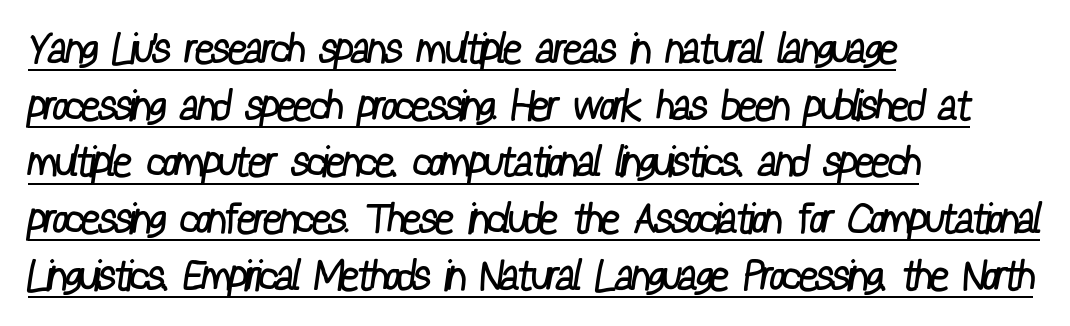
Q: Is the text bold? A: No.
Q: Is the typeface a serif or a sans-serif typeface? A: Sans-serif.
Q: Is the text underlined? A: Yes.
Q: How is the paragraph aligned? A: Left-aligned.
Q: Is the spacing between letters normal or unusually wide? A: Normal.
Q: Is the spacing between lines tight, normal or loose? A: Normal.
Q: Width (condensed, normal, or wide)? A: Condensed.
Q: Stroke contrast? A: Low.
Q: x-height? A: Medium.
Q: Monospaced? A: No.
